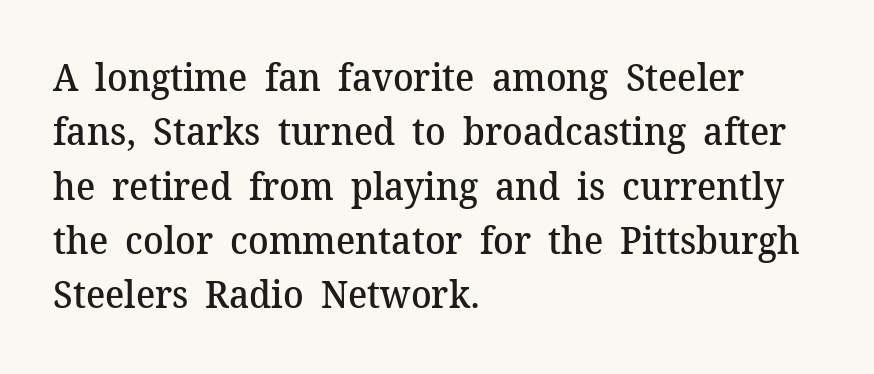
{"serif": "yes", "italic": "no", "bold": "semi", "weight": "semibold", "width": "normal", "stroke_contrast": "medium", "x_height": "medium", "monospaced": "no", "underline": "no", "align": "left", "line_spacing": "normal", "line_spacing_ratio": 1.43, "letter_spacing": "normal", "letter_spacing_em": 0.0, "glyph_px": 38}
